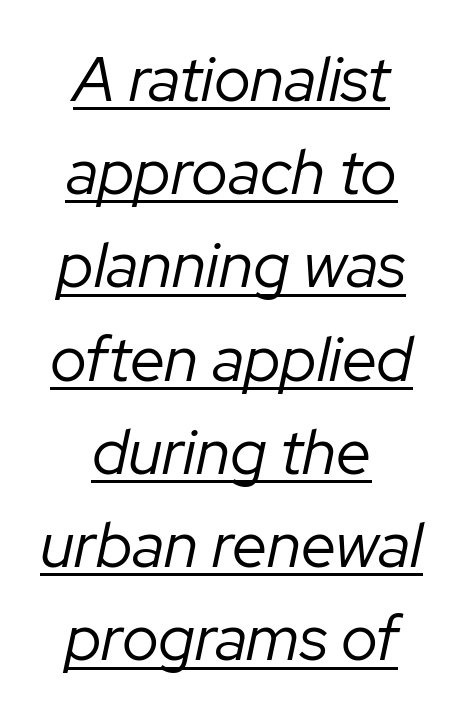
The image shows 63 px regular-weight type, italic (leaning right); set centered, normal line spacing (1.48x), normal letter spacing, underlined; low stroke contrast and a medium x-height.
